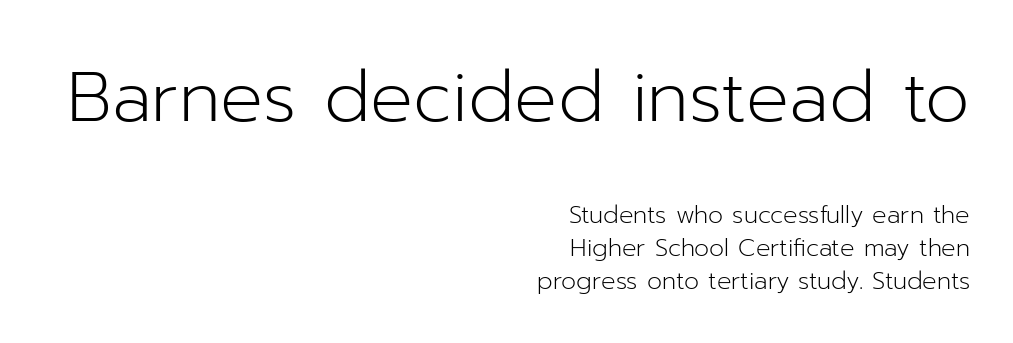
Reading down the column, the eye jumps a familiar distance to each next line. Bold? No — there's no thickening of the strokes. Think of a printed novel: that variable character pitch is what you see here. There is no visible air inserted between adjacent glyphs. The ragged edge is on the left, which tells us the setting is flush right.
